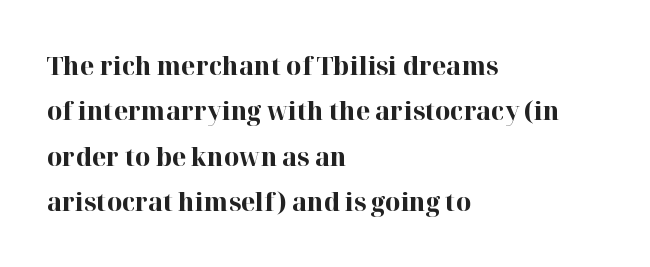
Nothing unusual about the tracking: characters are spaced as the font intends. Each line starts at the same left margin while the right side varies. The strip under each line holds only bare page. This is the regular roman posture of the typeface. Compared with an ordinary text face, these strokes are far heavier — a full bold.
